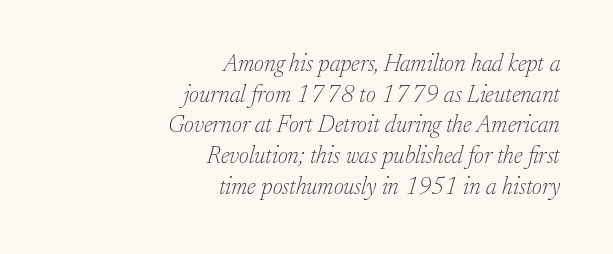
Q: Is the text bold? A: No.
Q: Is the text italic (slanted)? A: Yes, it leans right by about 17 degrees.
Q: Is the text underlined? A: No.
Q: How is the paragraph aligned? A: Right-aligned.
Q: Is the spacing between letters normal or unusually wide? A: Normal.
Q: Is the spacing between lines tight, normal or loose? A: Normal.
